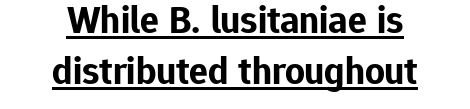
These lines are rendered in a variable-pitch font. How are the letters spaced? Ordinarily, with no added tracking. Regular leading. Each glyph is drawn with heavy, bold strokes.
